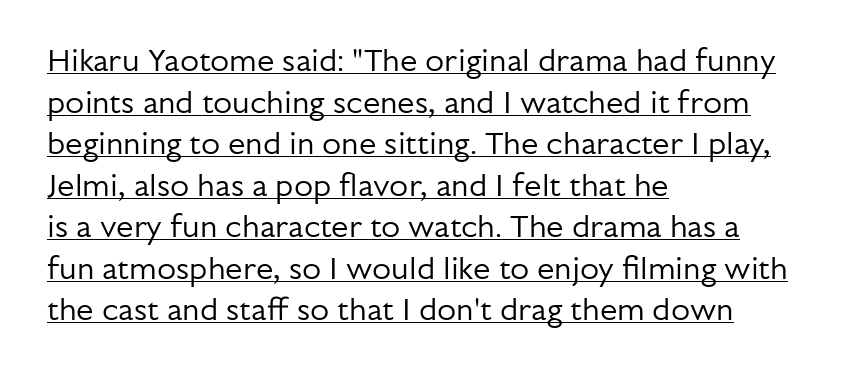
Q: Is the text bold? A: No.
Q: Is the text italic (slanted)? A: No, it is upright.
Q: Is the typeface a serif or a sans-serif typeface? A: Sans-serif.
Q: Is the text underlined? A: Yes.
Q: How is the paragraph aligned? A: Left-aligned.
Q: Is the spacing between letters normal or unusually wide? A: Normal.
Q: Is the spacing between lines tight, normal or loose? A: Normal.
Q: Width (condensed, normal, or wide)? A: Normal.
Q: Stroke contrast? A: Low.
Q: x-height? A: Medium.
Q: Monospaced? A: No.
